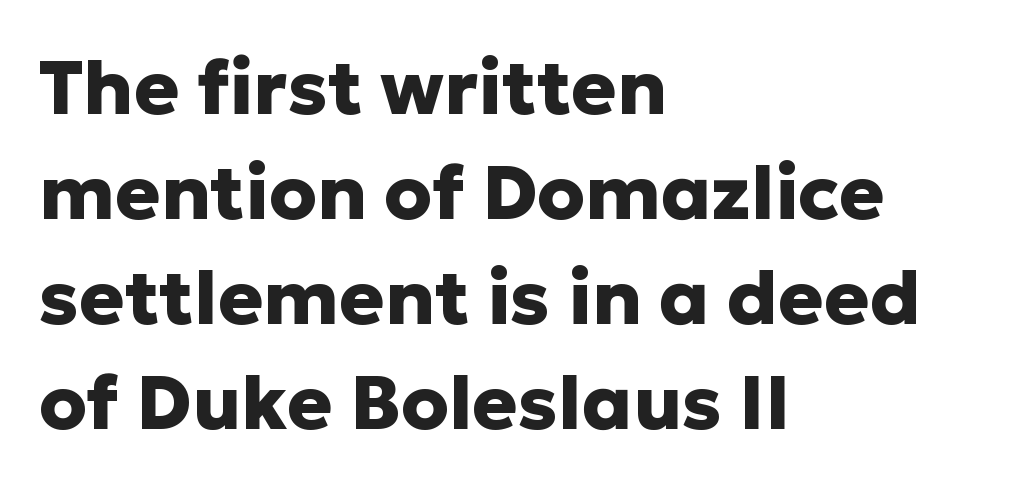
The image shows 76 px heavy sans-serif type, upright; set left-aligned, normal line spacing (1.38x), normal letter spacing, not underlined; low stroke contrast and a medium x-height.
